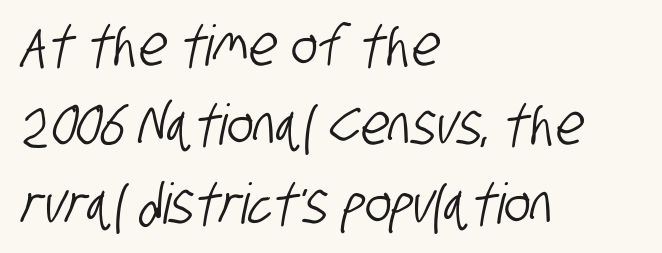
Is there much room between lines? A standard amount, neither cramped nor airy. Looks like regular typesetting: each glyph gets only the width it needs. This rendering uses left alignment, leaving the right contour irregular. The passage shown is not underscored anywhere. There is no visible air inserted between adjacent glyphs. Are there feet on the stems? There aren't — it's a sans.
